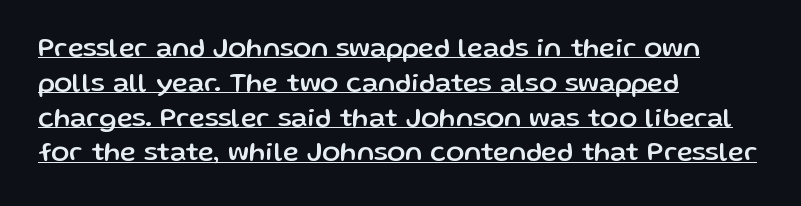
{"italic": "no", "underline": "yes", "align": "left", "line_spacing": "normal", "line_spacing_ratio": 1.29, "letter_spacing": "normal", "letter_spacing_em": 0.0, "glyph_px": 27}
